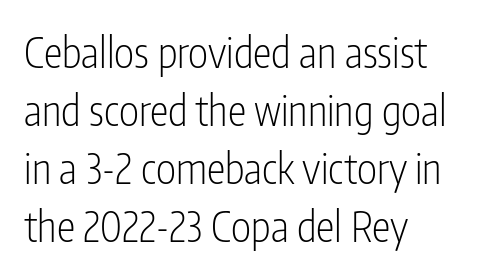
{"serif": "no", "italic": "no", "bold": "no", "weight": "light", "width": "condensed", "stroke_contrast": "low", "x_height": "medium", "monospaced": "no", "underline": "no", "align": "left", "line_spacing": "normal", "line_spacing_ratio": 1.38, "letter_spacing": "normal", "letter_spacing_em": 0.0, "glyph_px": 42}
